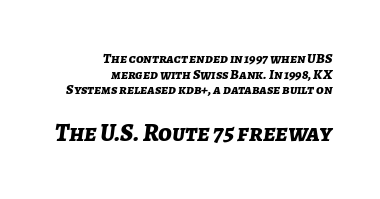
{"italic": "yes", "lean": "right", "slant_degrees": 7, "bold": "yes", "underline": "no", "align": "right", "line_spacing": "tight", "line_spacing_ratio": 1.12, "letter_spacing": "normal", "letter_spacing_em": 0.0, "larger_block": "second", "size_ratio": 1.79, "glyph_px": 25}
